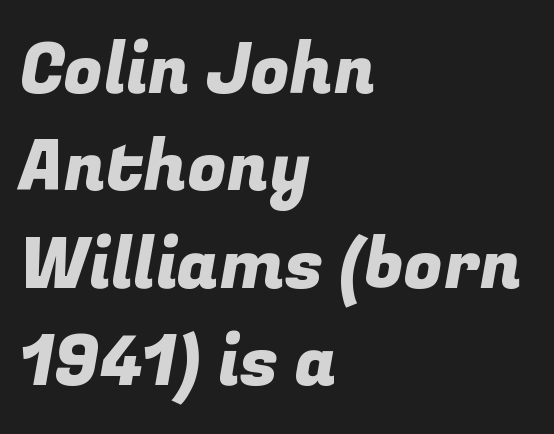
{"serif": "no", "width": "normal", "stroke_contrast": "low", "x_height": "medium", "monospaced": "no", "underline": "no", "align": "left", "line_spacing": "normal", "line_spacing_ratio": 1.39, "letter_spacing": "normal", "letter_spacing_em": 0.0, "glyph_px": 70}
